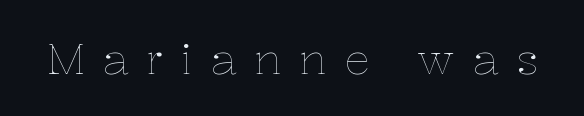
The letters look calm and open, with moderate or lighter stems. Check under the words: just untouched page. Ascenders rise straight up at ninety degrees. Loose tracking; the words dissolve into strings of separated letters.
